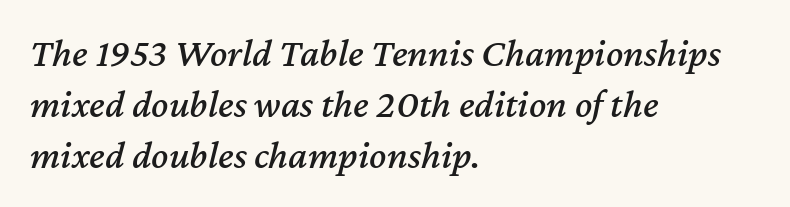
The image shows 40 px text type, italic (leaning right); set left-aligned, normal line spacing (1.27x), normal letter spacing, not underlined; medium stroke contrast and a medium x-height.
